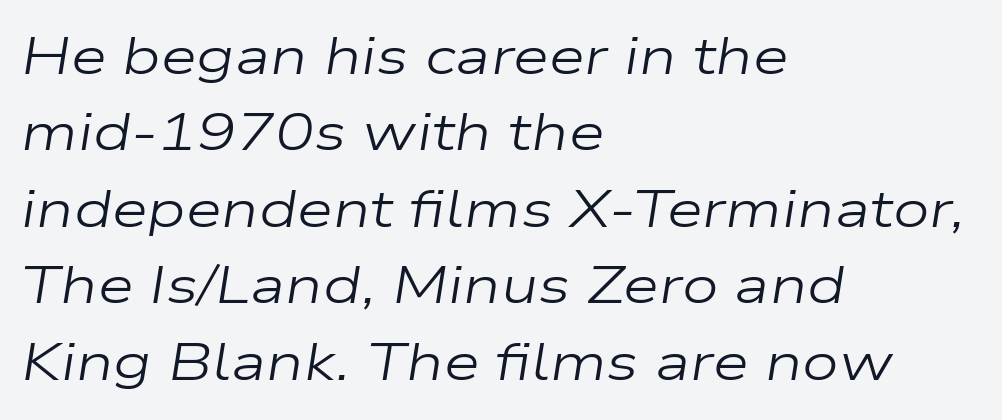
Q: Is the text bold? A: No.
Q: Is the text italic (slanted)? A: Yes, it leans right by about 9 degrees.
Q: Is the text underlined? A: No.
Q: How is the paragraph aligned? A: Left-aligned.
Q: Is the spacing between letters normal or unusually wide? A: Normal.
Q: Is the spacing between lines tight, normal or loose? A: Normal.
Q: Width (condensed, normal, or wide)? A: Wide.
Q: Stroke contrast? A: Low.
Q: x-height? A: Medium.
Q: Monospaced? A: No.
